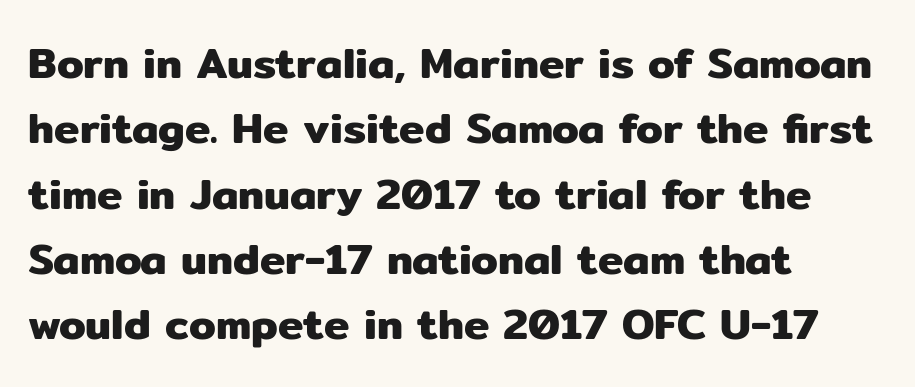
The image shows 43 px sans-serif type, upright; set left-aligned, normal line spacing (1.52x), normal letter spacing, not underlined; low stroke contrast and a medium x-height.
